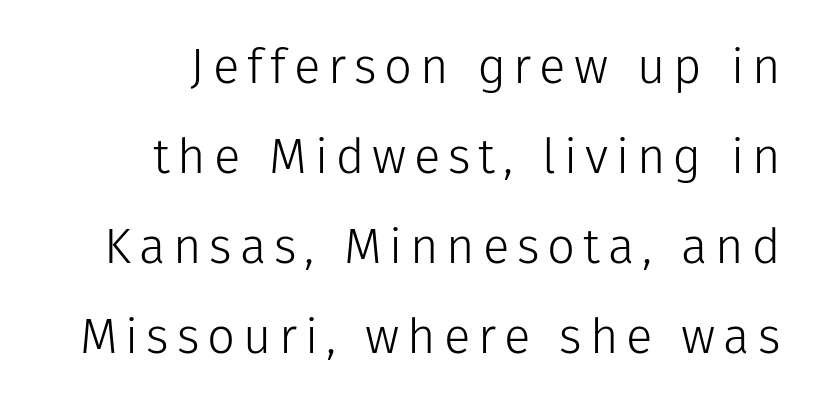
{"serif": "no", "italic": "no", "bold": "no", "weight": "light", "width": "normal", "stroke_contrast": "low", "x_height": "medium", "monospaced": "no", "underline": "no", "align": "right", "line_spacing_ratio": 1.84, "glyph_px": 49}
